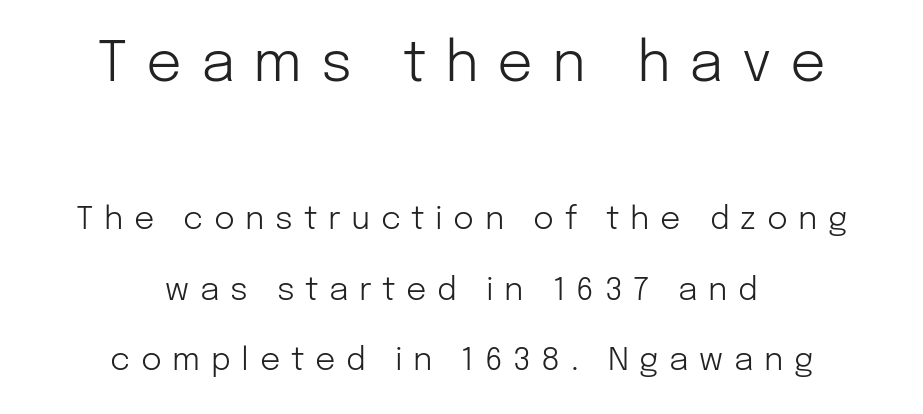
Q: Is the text bold? A: No.
Q: Is the text italic (slanted)? A: No, it is upright.
Q: Is the typeface a serif or a sans-serif typeface? A: Sans-serif.
Q: Is the text underlined? A: No.
Q: How is the paragraph aligned? A: Centered.
Q: Is the spacing between letters normal or unusually wide? A: Unusually wide.
Q: Is the spacing between lines tight, normal or loose? A: Loose.
Q: Which block of text is set in a larger size, the first (top) or the second (bottom)? A: The first (top) one.
Q: Width (condensed, normal, or wide)? A: Normal.
Q: Stroke contrast? A: Low.
Q: x-height? A: Medium.
Q: Monospaced? A: No.
